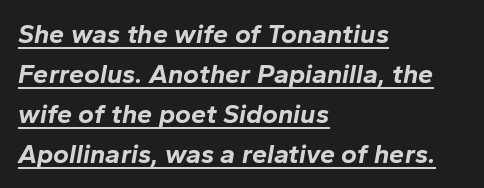
The image shows 27 px bold type, italic (leaning right); set left-aligned, normal line spacing (1.48x), normal letter spacing, underlined.
